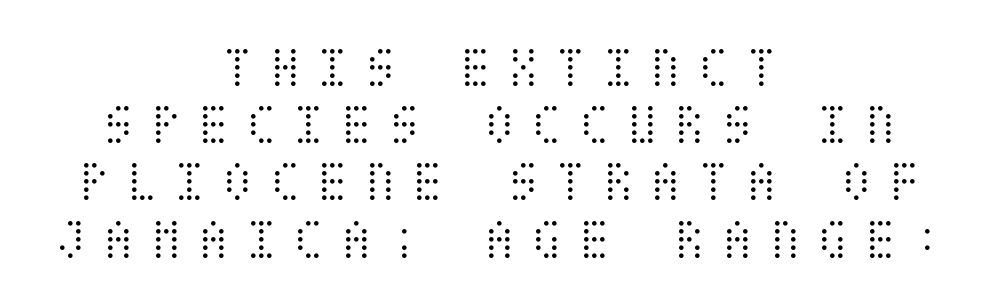
The image shows 59 px light, condensed type, upright; set centered, tight line spacing (0.97x), unusually wide letter spacing (+0.26 em), not underlined; medium stroke contrast and a large x-height.
